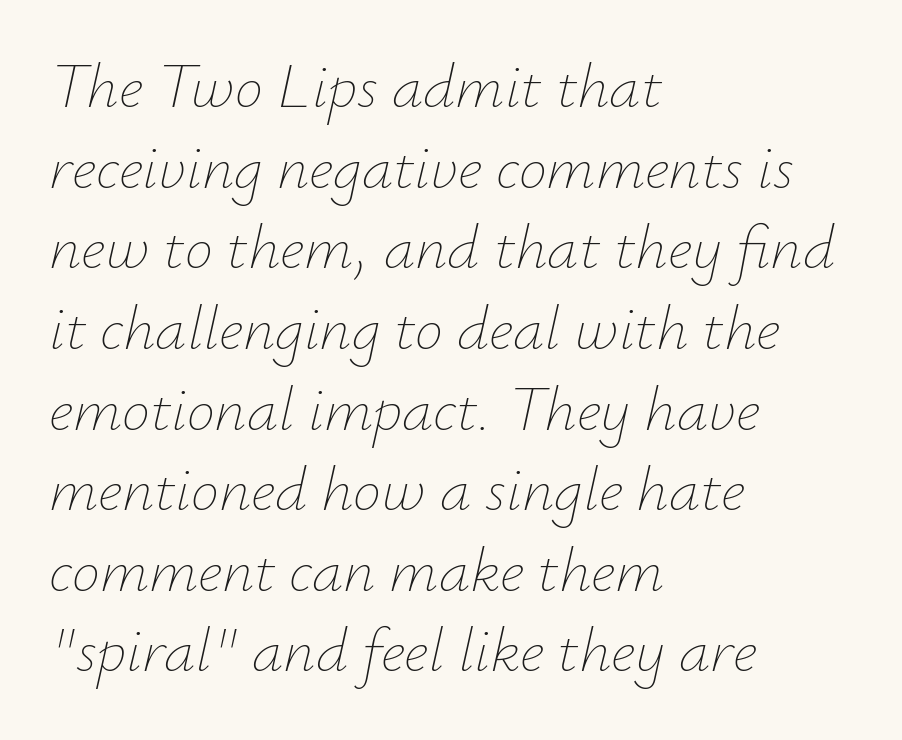
{"italic": "yes", "lean": "right", "slant_degrees": 12, "bold": "no", "weight": "thin", "width": "normal", "stroke_contrast": "low", "x_height": "small", "monospaced": "no", "underline": "no", "align": "left", "line_spacing": "normal", "line_spacing_ratio": 1.28, "letter_spacing": "normal", "letter_spacing_em": 0.0, "glyph_px": 63}
